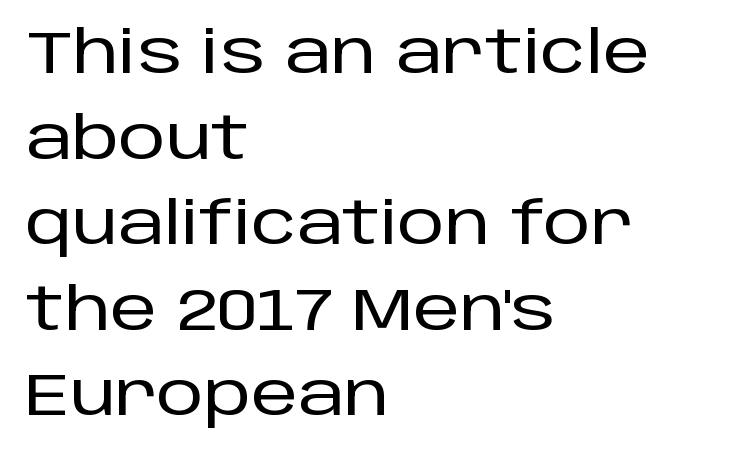
Only glyphs here, with clear space below each row. Characters remain perfectly vertical along every line. A typesetter would call this zero additional tracking. These lines are rendered in a variable-pitch font.
